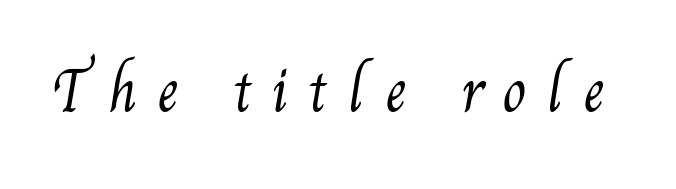
Compared with a typical body face, this is equally light or lighter still. Think of a printed novel: that variable character pitch is what you see here. Is the letter spacing exaggerated? Yes — the characters are pushed far apart. Lines of text with bare space underneath.
